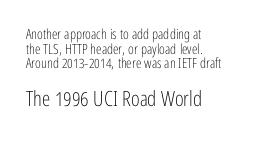
Q: Is the text bold? A: No.
Q: Is the text italic (slanted)? A: No, it is upright.
Q: Is the text underlined? A: No.
Q: How is the paragraph aligned? A: Left-aligned.
Q: Is the spacing between letters normal or unusually wide? A: Normal.
Q: Is the spacing between lines tight, normal or loose? A: Tight.
Q: Which block of text is set in a larger size, the first (top) or the second (bottom)? A: The second (bottom) one.
